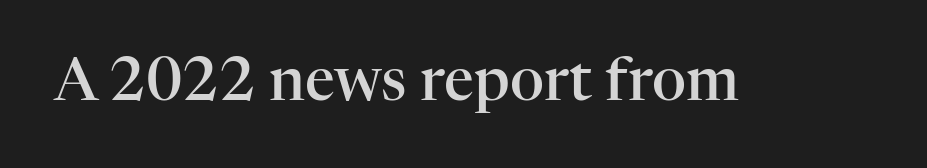
{"serif": "yes", "italic": "no", "bold": "semi", "weight": "semibold", "width": "normal", "stroke_contrast": "high", "x_height": "medium", "monospaced": "no", "underline": "no", "letter_spacing": "normal", "letter_spacing_em": 0.0, "glyph_px": 59}
